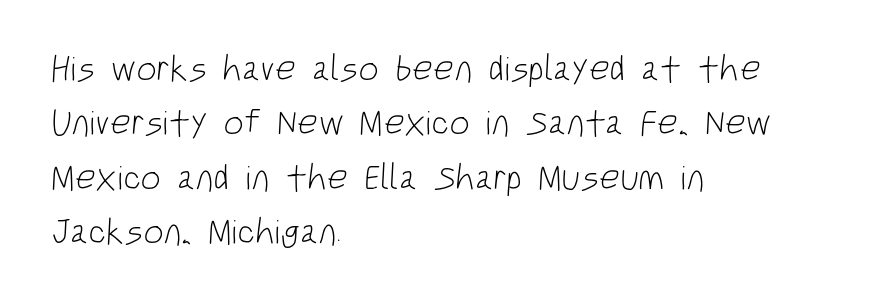
The image shows 36 px light, condensed sans-serif type; set left-aligned, normal line spacing (1.51x), normal letter spacing, not underlined; low stroke contrast and a large x-height.
